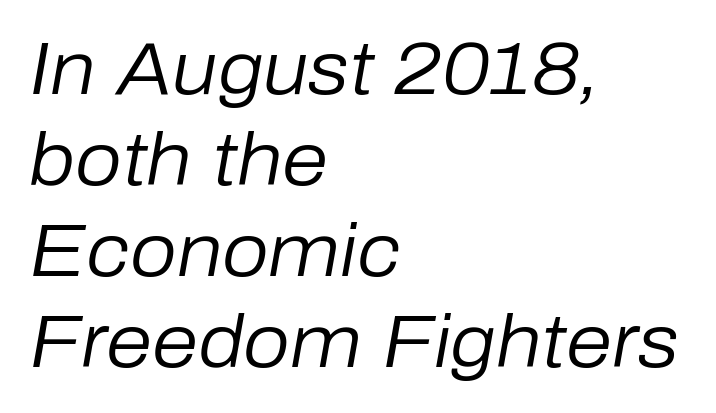
Q: Is the text bold? A: No.
Q: Is the text italic (slanted)? A: Yes, it leans right by about 10 degrees.
Q: Is the text underlined? A: No.
Q: How is the paragraph aligned? A: Left-aligned.
Q: Is the spacing between letters normal or unusually wide? A: Normal.
Q: Width (condensed, normal, or wide)? A: Normal.
Q: Stroke contrast? A: Low.
Q: x-height? A: Medium.
Q: Monospaced? A: No.
